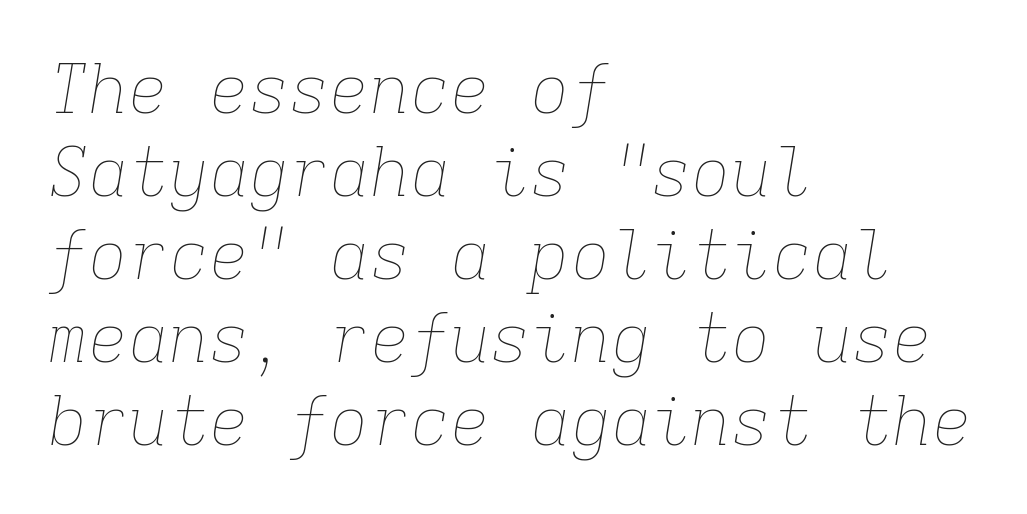
Note the uniform advance width — an 'i' takes as much space as an 'm'. The lines are quadded left. Heaviness? Minimal to ordinary, like unemphasized prose. The face used here has a pronounced slope to its letters. The horizontal fit of the characters is conventional and even. Quick note: underline off.
